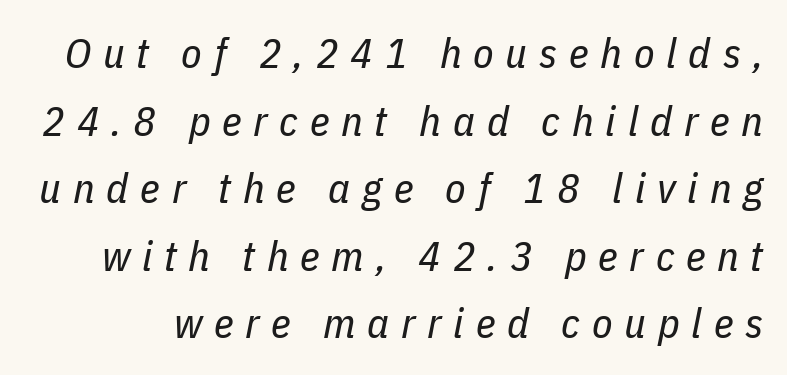
The image shows 42 px regular-weight, condensed type, italic (leaning right); set normal line spacing (1.61x), unusually wide letter spacing (+0.28 em), not underlined; low stroke contrast and a medium x-height.
